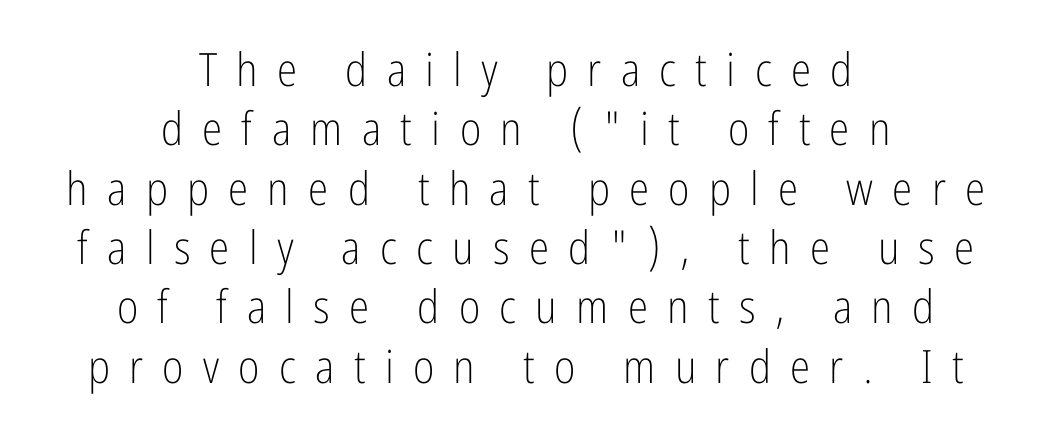
{"serif": "no", "italic": "no", "bold": "no", "weight": "light", "width": "condensed", "stroke_contrast": "low", "x_height": "medium", "monospaced": "no", "underline": "no", "align": "center", "line_spacing": "normal", "line_spacing_ratio": 1.29, "letter_spacing": "wide", "letter_spacing_em": 0.42, "glyph_px": 46}
